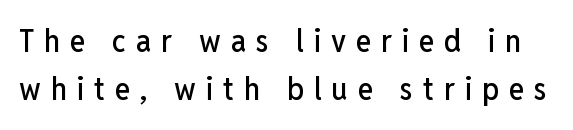
Characters remain perfectly vertical along every line. Does the type have serifs? No, each stem ends abruptly. Do the characters align in a grid? No, the font is proportional. The tracking jumps out immediately: characters are airy and widely separated. Vertical spacing — default.
